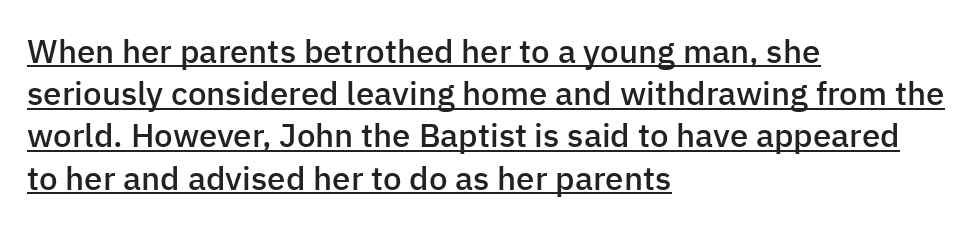
Default kerning and tracking; the words read as compact shapes. A continuous stroke trails under the words, as in a hyperlink. Is there any slant? The stems are plumb. The rendering anchors every line to the left-hand side. Does the type have serifs? No, each stem ends abruptly. Weight: semibold (demi).
